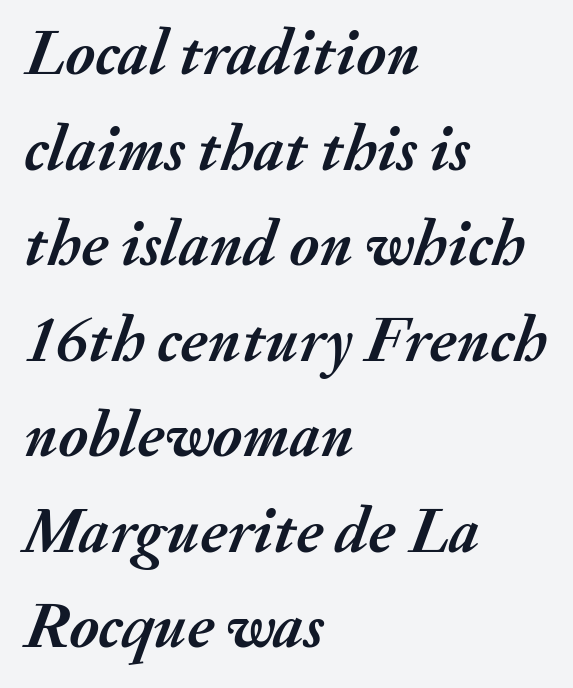
The image shows 65 px semibold type, italic (leaning right); set left-aligned, normal line spacing (1.47x), normal letter spacing, not underlined; medium stroke contrast and a small x-height.
